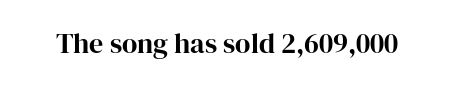
Font category for this specimen: serif. The letters advance in unequal steps, a hallmark of proportional type. The baseline area is clear. This sample uses plain, unmodified letter spacing. Every character sits straight up, as roman type does.
